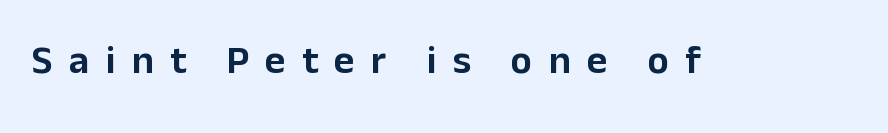
The image shows 40 px sans-serif type, upright; set unusually wide letter spacing (+0.4 em), not underlined; low stroke contrast and a medium x-height.
